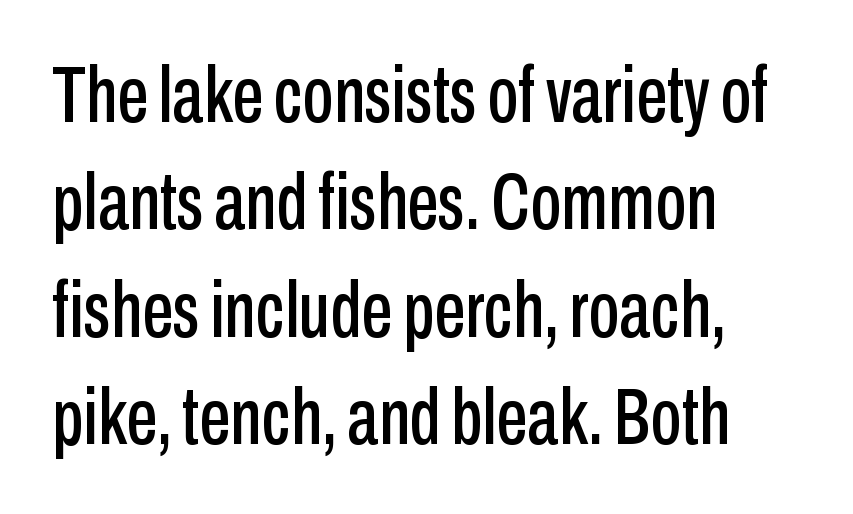
The image shows 79 px condensed sans-serif type, upright; set left-aligned, normal line spacing (1.36x), normal letter spacing, not underlined; low stroke contrast and a medium x-height.
